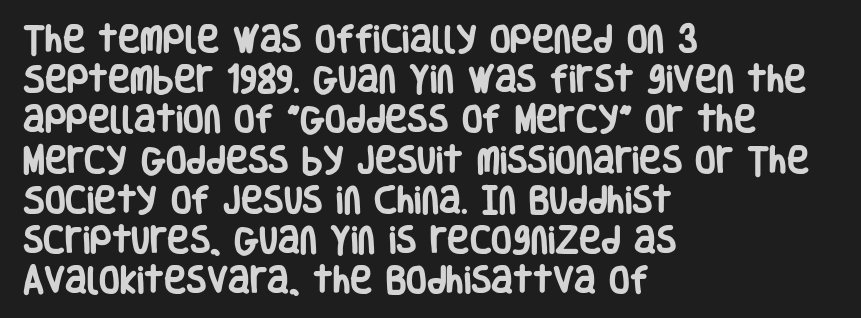
Q: Is the text bold? A: Yes.
Q: Is the text italic (slanted)? A: No, it is upright.
Q: Is the typeface a serif or a sans-serif typeface? A: Sans-serif.
Q: Is the text underlined? A: No.
Q: How is the paragraph aligned? A: Left-aligned.
Q: Is the spacing between letters normal or unusually wide? A: Normal.
Q: Is the spacing between lines tight, normal or loose? A: Normal.
Q: Width (condensed, normal, or wide)? A: Condensed.
Q: Stroke contrast? A: Low.
Q: x-height? A: Large.
Q: Monospaced? A: No.
